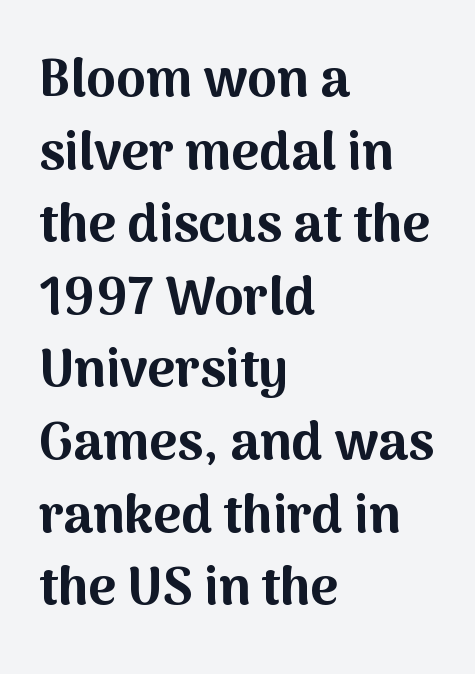
{"serif": "no", "italic": "no", "bold": "yes", "weight": "bold", "width": "normal", "stroke_contrast": "medium", "x_height": "medium", "monospaced": "no", "underline": "no", "align": "left", "line_spacing": "normal", "line_spacing_ratio": 1.37, "letter_spacing": "normal", "letter_spacing_em": 0.0, "glyph_px": 53}
